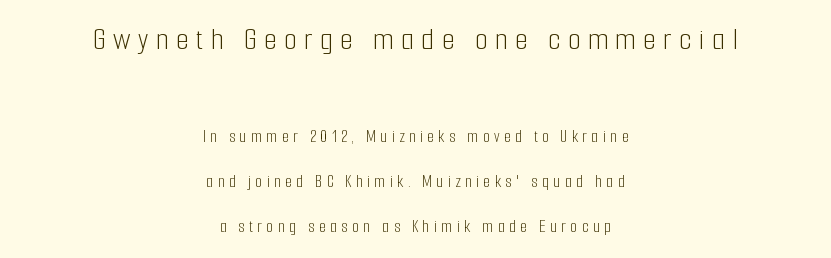
{"serif": "no", "italic": "no", "bold": "no", "weight": "light", "width": "condensed", "stroke_contrast": "low", "x_height": "medium", "monospaced": "no", "underline": "no", "align": "center", "line_spacing": "loose", "line_spacing_ratio": 2.49, "letter_spacing": "wide", "letter_spacing_em": 0.24, "larger_block": "first", "size_ratio": 1.78, "glyph_px": 32}
